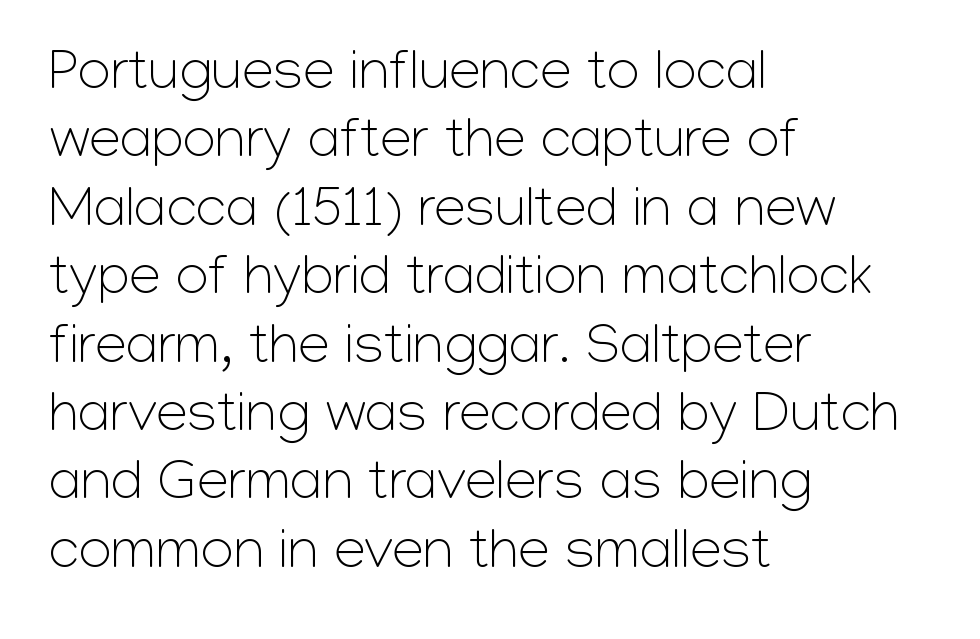
Spacing verdict: proportional, widths tailored to each character. This is roman type, the default non-slanted kind. The rendering shows plain stroke endings on the letterforms — a sans-serif design. No chunkiness to these letters — they're not bold.
